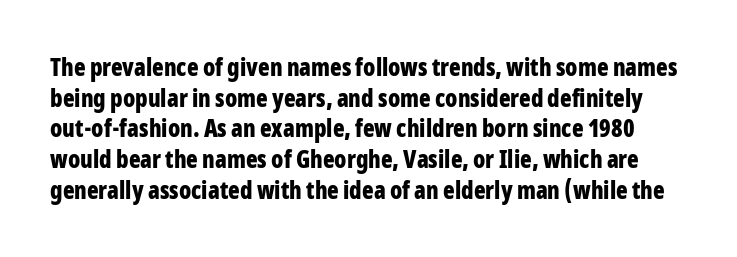
Tracking here is standard; glyphs follow each other at the usual distance. The font is running at its bold setting. Notice how the stems are strictly vertical — no italics here. The zone under the glyphs is completely vacant. The passage shown stacks its lines at a standard gap.
